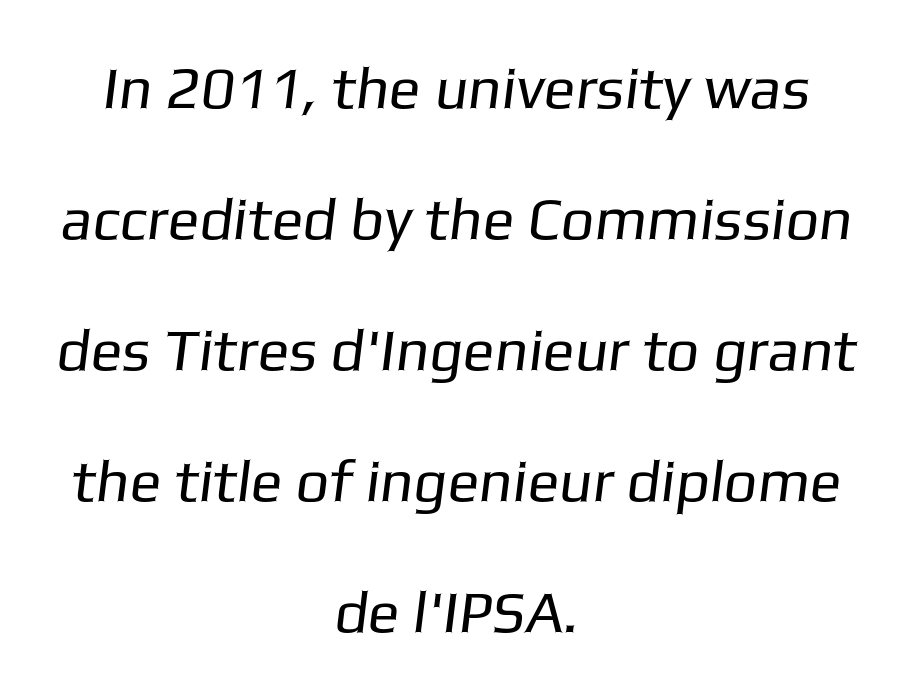
{"serif": "no", "bold": "no", "weight": "regular", "width": "normal", "stroke_contrast": "low", "x_height": "medium", "monospaced": "no", "underline": "no", "align": "center", "line_spacing": "loose", "line_spacing_ratio": 2.22, "letter_spacing": "normal", "letter_spacing_em": 0.0, "glyph_px": 59}
